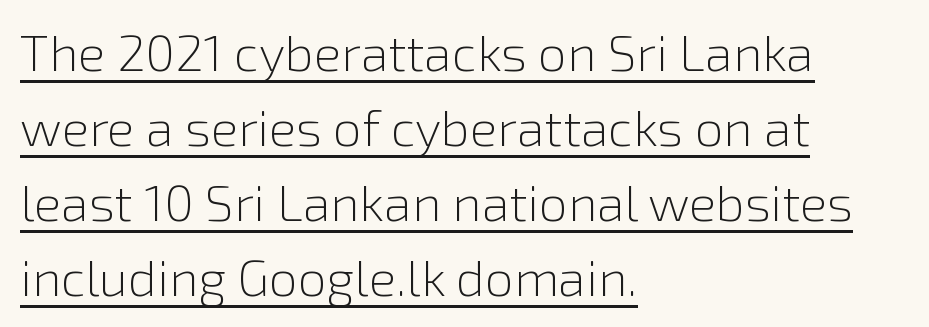
Q: Is the text bold? A: No.
Q: Is the text italic (slanted)? A: No, it is upright.
Q: Is the typeface a serif or a sans-serif typeface? A: Sans-serif.
Q: Is the text underlined? A: Yes.
Q: How is the paragraph aligned? A: Left-aligned.
Q: Is the spacing between letters normal or unusually wide? A: Normal.
Q: Is the spacing between lines tight, normal or loose? A: Normal.
Q: Width (condensed, normal, or wide)? A: Normal.
Q: x-height? A: Medium.
Q: Monospaced? A: No.
